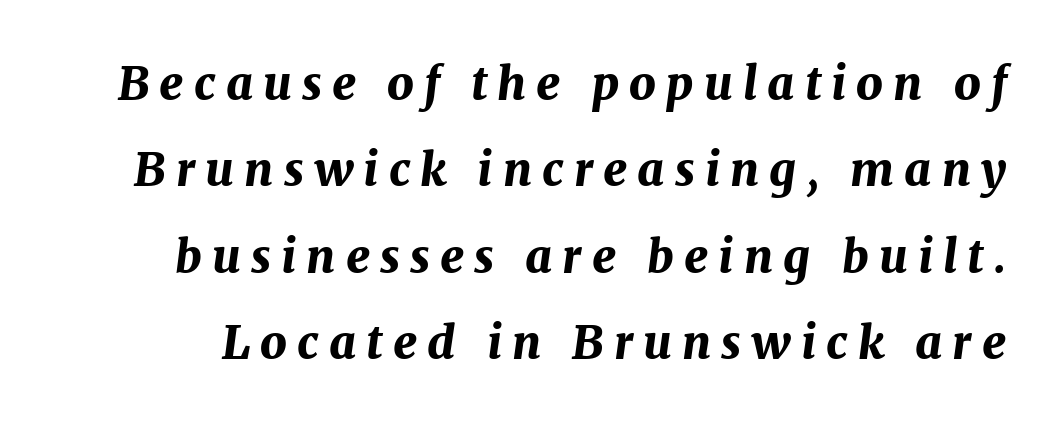
{"italic": "yes", "lean": "right", "slant_degrees": 7, "bold": "yes", "weight": "bold", "width": "normal", "stroke_contrast": "medium", "x_height": "medium", "monospaced": "no", "underline": "no", "line_spacing_ratio": 1.88, "letter_spacing": "wide", "letter_spacing_em": 0.22, "glyph_px": 46}
